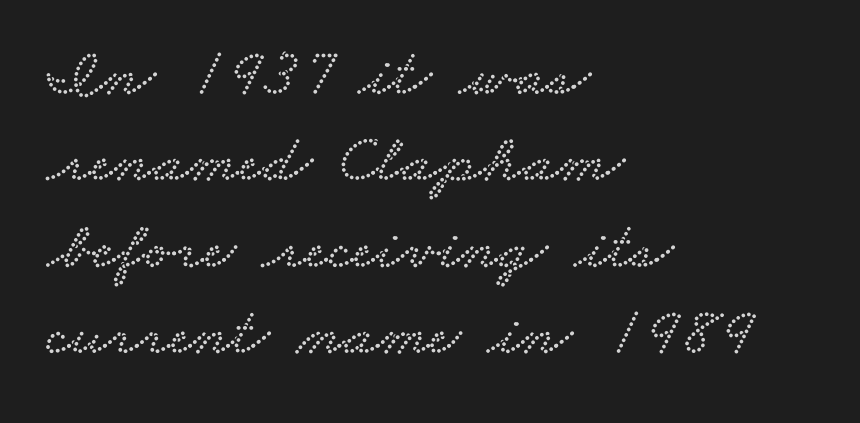
The tracking reads as untouched default to a designer's eye. A clean baseline with only descenders dipping below it. The passage shown is typed in a proportional face where columns would drift. The rendering uses a moderate line-height, typical for paragraphs. Observe the serifs anchoring each vertical stroke in this sample. The lines are quadded left.
